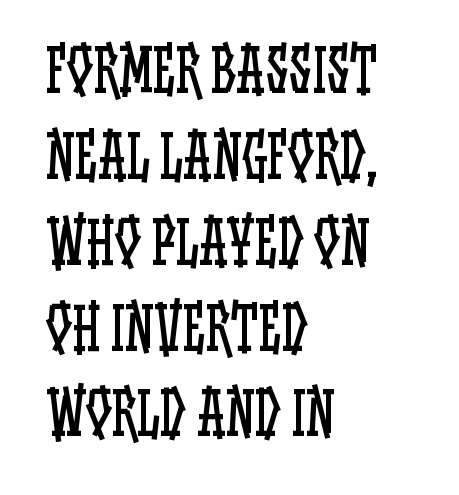
{"italic": "no", "bold": "no", "weight": "regular", "width": "condensed", "stroke_contrast": "low", "x_height": "large", "monospaced": "no", "underline": "no", "align": "left", "line_spacing": "normal", "line_spacing_ratio": 1.48, "letter_spacing": "normal", "letter_spacing_em": 0.0, "glyph_px": 58}
